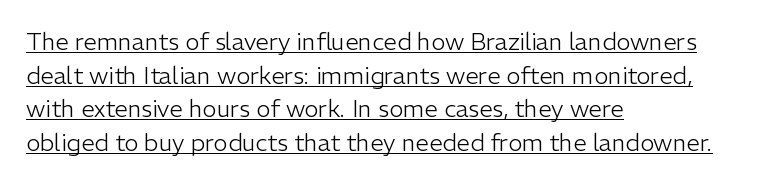
The image shows 24 px text type, upright; set left-aligned, normal line spacing (1.4x), normal letter spacing, underlined.
